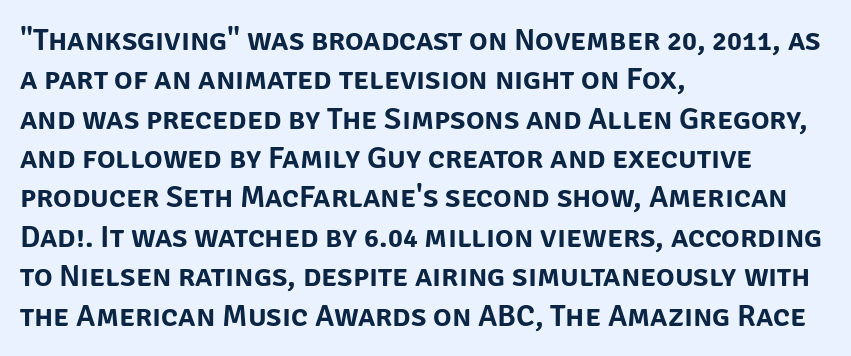
The image shows 31 px sans-serif type, upright; set left-aligned, normal line spacing (1.27x), normal letter spacing, not underlined; low stroke contrast and a large x-height.
